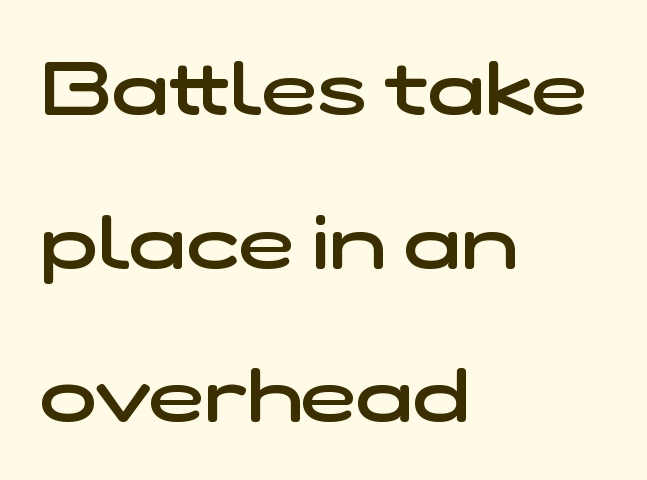
The image shows 75 px semibold, wide sans-serif type; set left-aligned, loose line spacing (2.05x), normal letter spacing, not underlined; low stroke contrast and a medium x-height.
